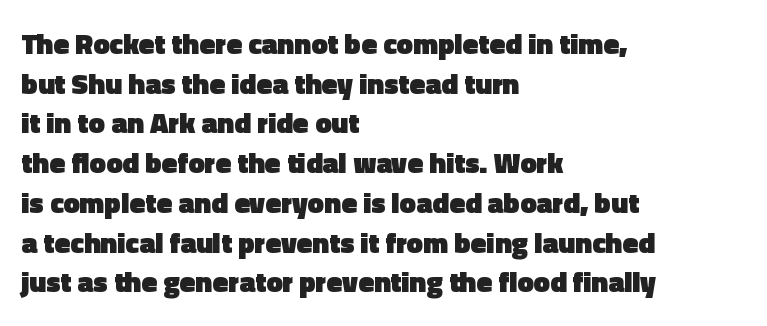
{"serif": "no", "italic": "no", "bold": "yes", "weight": "heavy", "width": "normal", "x_height": "medium", "monospaced": "no", "underline": "no", "align": "left", "line_spacing": "normal", "line_spacing_ratio": 1.37, "letter_spacing": "normal", "letter_spacing_em": 0.0, "glyph_px": 29}
